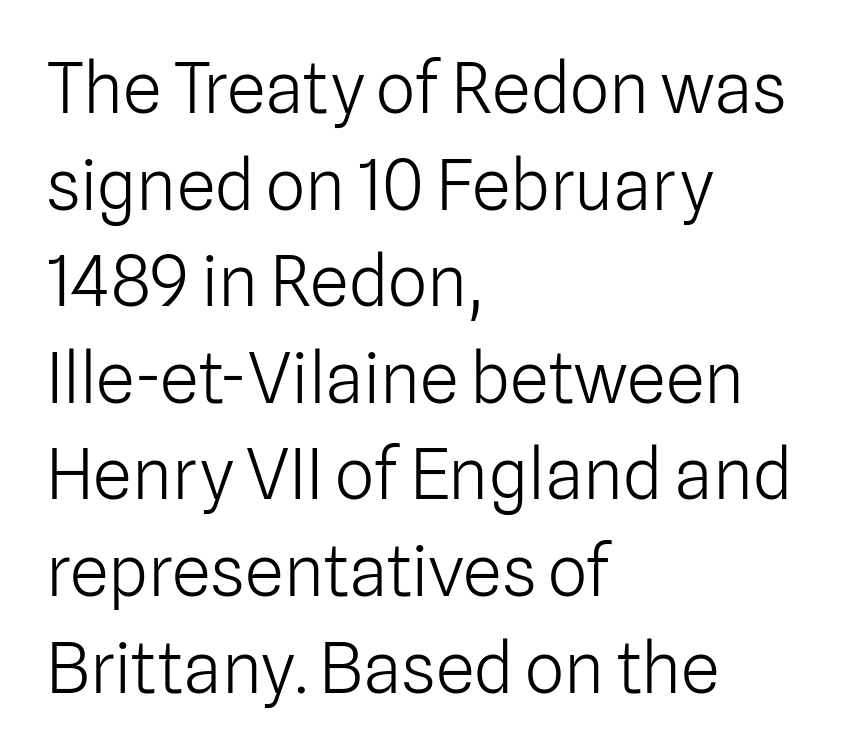
The image shows 70 px light sans-serif type, upright; set left-aligned, normal line spacing (1.38x), normal letter spacing, not underlined; low stroke contrast and a medium x-height.
